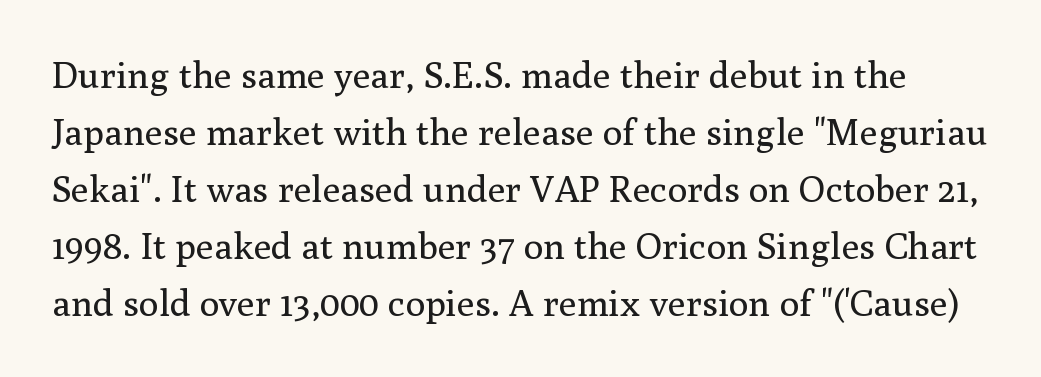
{"serif": "yes", "italic": "no", "bold": "no", "weight": "regular", "width": "normal", "stroke_contrast": "medium", "x_height": "medium", "monospaced": "no", "underline": "no", "line_spacing": "normal", "line_spacing_ratio": 1.54, "letter_spacing": "normal", "letter_spacing_em": 0.0, "glyph_px": 37}
